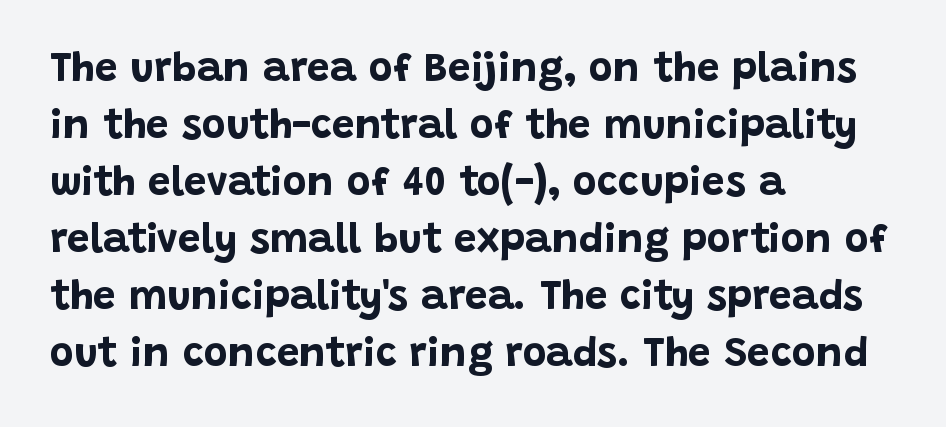
{"serif": "no", "italic": "no", "bold": "yes", "weight": "bold", "width": "normal", "stroke_contrast": "low", "x_height": "large", "monospaced": "no", "underline": "no", "align": "left", "line_spacing": "normal", "line_spacing_ratio": 1.39, "letter_spacing": "normal", "letter_spacing_em": 0.0, "glyph_px": 41}
